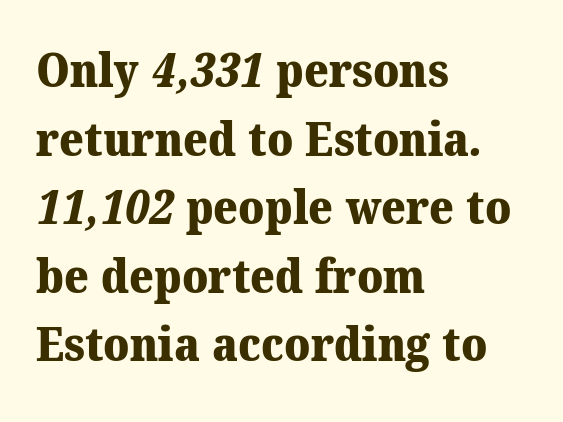
Q: Is the text bold? A: Yes.
Q: Is the typeface a serif or a sans-serif typeface? A: Serif.
Q: Is the text underlined? A: No.
Q: How is the paragraph aligned? A: Left-aligned.
Q: Is the spacing between letters normal or unusually wide? A: Normal.
Q: Is the spacing between lines tight, normal or loose? A: Normal.
Q: Width (condensed, normal, or wide)? A: Normal.
Q: Stroke contrast? A: Medium.
Q: x-height? A: Medium.
Q: Monospaced? A: No.
